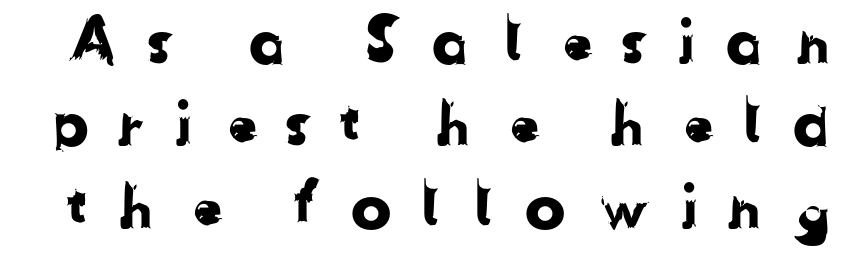
The line-height multiplier appears to be the usual default. The passage shown has open, widely tracked lettering throughout. Any mark beneath the type? The region is blank. Think of a printed novel: that variable character pitch is what you see here.
